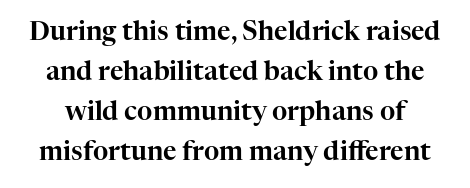
{"italic": "no", "underline": "no", "line_spacing": "normal", "line_spacing_ratio": 1.54, "letter_spacing": "normal", "letter_spacing_em": 0.0, "glyph_px": 26}
